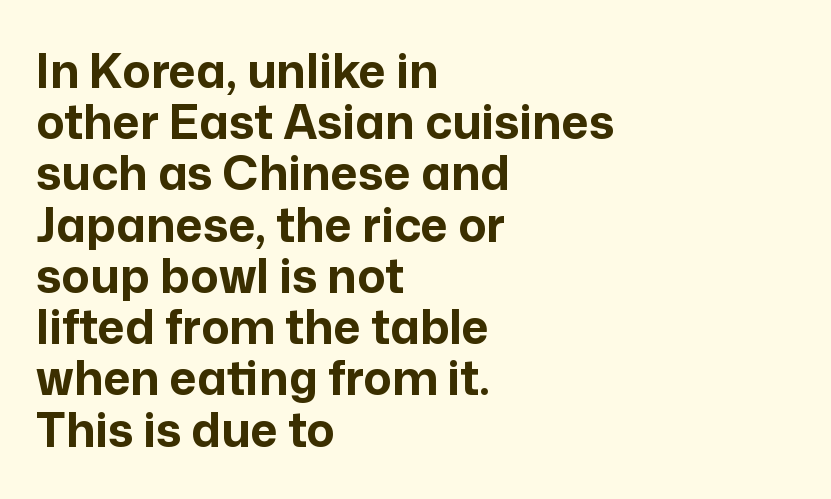
Observe the absence of serifs on each vertical stroke in this sample. Ascenders rise straight up at ninety degrees. Clear beneath every line of the passage. One-word summary of the alignment: left. Spacing between characters is what you'd get straight out of the box.
